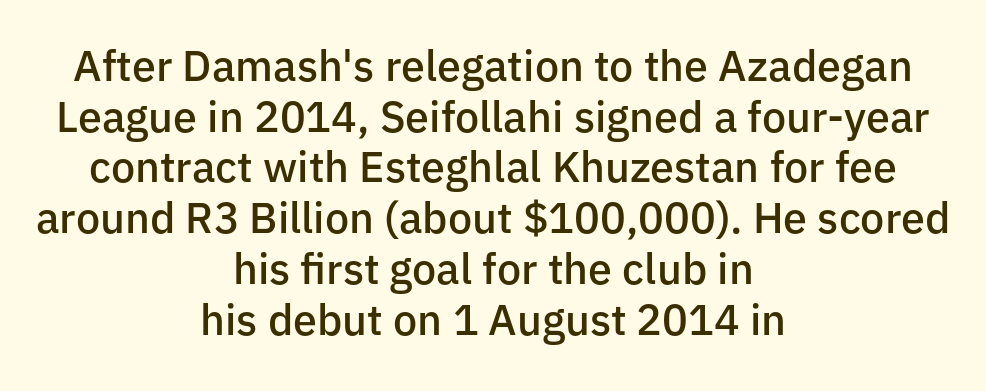
Q: Is the text bold? A: Semi-bold.
Q: Is the text italic (slanted)? A: No, it is upright.
Q: Is the typeface a serif or a sans-serif typeface? A: Sans-serif.
Q: Is the text underlined? A: No.
Q: How is the paragraph aligned? A: Centered.
Q: Is the spacing between letters normal or unusually wide? A: Normal.
Q: Width (condensed, normal, or wide)? A: Normal.
Q: Stroke contrast? A: Low.
Q: x-height? A: Medium.
Q: Monospaced? A: No.
